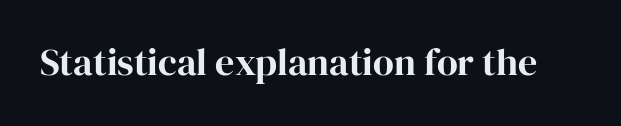
The string is rendered with underlining switched off. Note the varied advance widths — an 'i' is clearly narrower than an 'm'. Examine the stroke ends and you'll spot serifs. Is there any slant? The stems are plumb. In terms of letterspacing, this is plain default setting.
